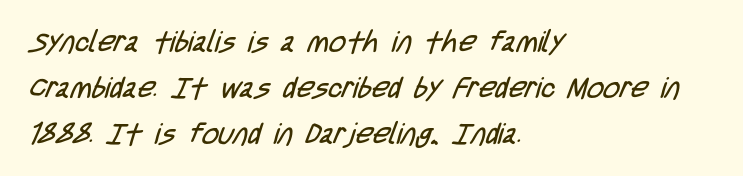
The image shows 29 px regular-weight, condensed sans-serif type; set left-aligned, normal line spacing (1.58x), normal letter spacing, not underlined; low stroke contrast and a large x-height.
